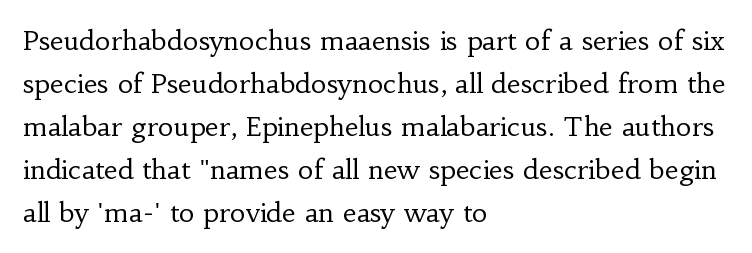
Line beginnings align vertically; line endings do not. Quick note: not italic, upright. No chunkiness to these letters — they're not bold. Default kerning and tracking; the words read as compact shapes.
